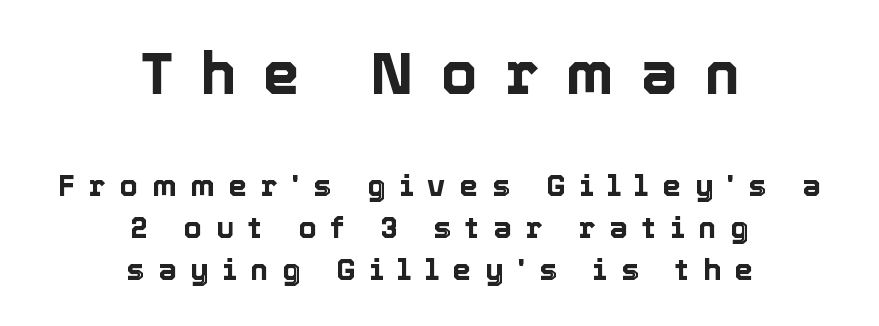
The image shows 59 px text type, upright; set centered, normal line spacing (1.39x), unusually wide letter spacing (+0.46 em), not underlined; the first (top) block is 1.97x larger; a medium x-height.
